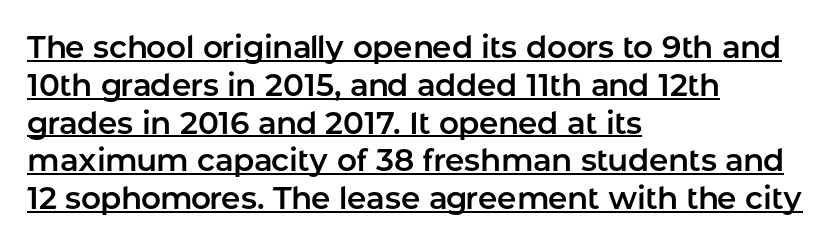
The setting favours the left margin, as ordinary paragraphs usually do. Is this a fixed-width face? No — the glyphs have proportional, varying widths. No feet cap the strokes, marking this as sans-serif type. A typesetter would mark this as roman, not italic. Is the letter spacing exaggerated? No — it looks like the ordinary default. Underlining? Definitely there.
